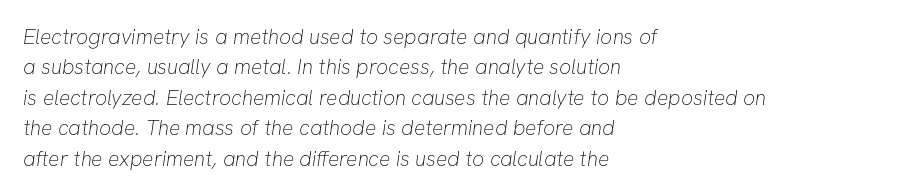
The image shows 21 px text type; set left-aligned, normal line spacing (1.45x), normal letter spacing, not underlined.
